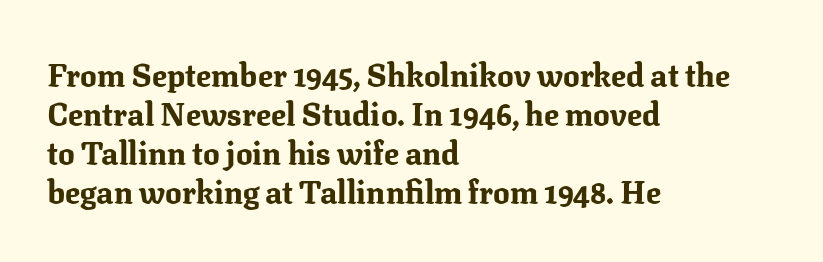
The strip under each line holds only bare page. Is there much room between lines? A standard amount, neither cramped nor airy. The letters advance in unequal steps, a hallmark of proportional type. This is roman type, the default non-slanted kind. A full-strength bold gives these letters their thick strokes. Short note: letters normally spaced.
